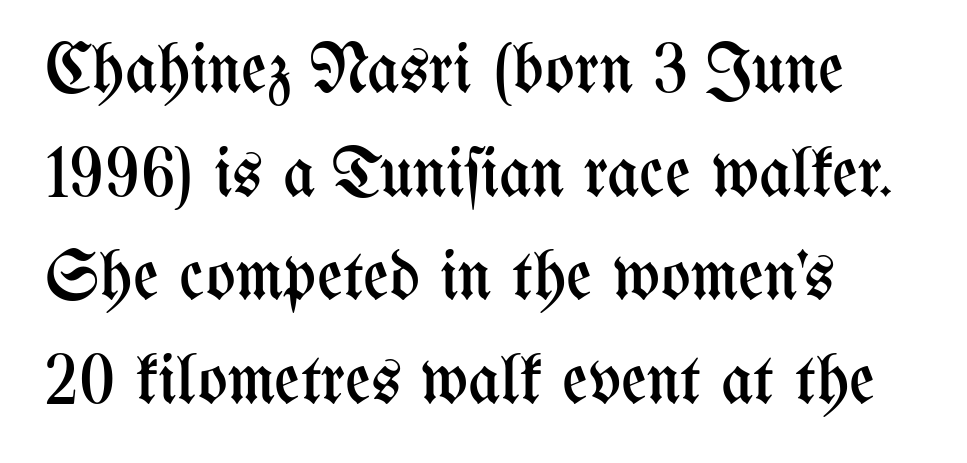
{"italic": "no", "bold": "no", "weight": "regular", "width": "condensed", "stroke_contrast": "medium", "x_height": "medium", "monospaced": "no", "underline": "no", "align": "left", "line_spacing": "normal", "line_spacing_ratio": 1.48, "letter_spacing": "normal", "letter_spacing_em": 0.0, "glyph_px": 70}
